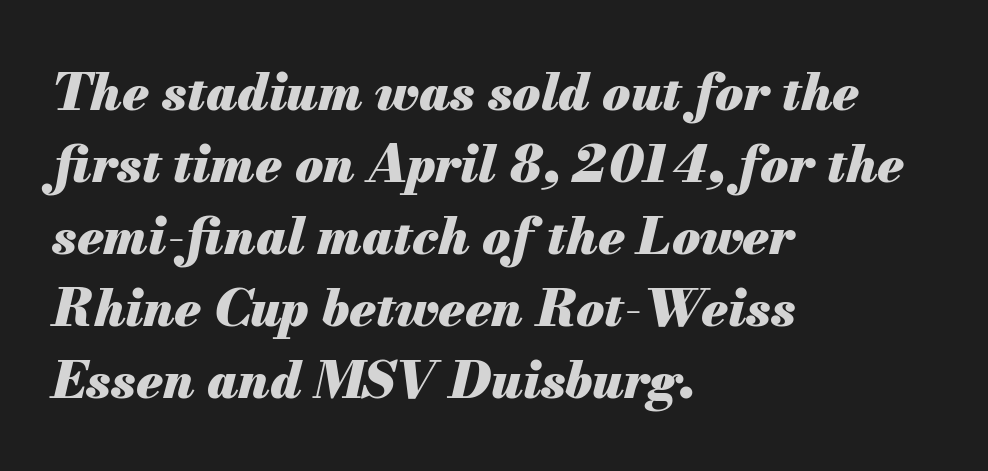
{"italic": "yes", "lean": "right", "slant_degrees": 13, "bold": "yes", "weight": "heavy", "width": "normal", "stroke_contrast": "medium", "x_height": "small", "monospaced": "no", "underline": "no", "align": "left", "line_spacing": "normal", "line_spacing_ratio": 1.41, "letter_spacing": "normal", "letter_spacing_em": 0.0, "glyph_px": 51}
